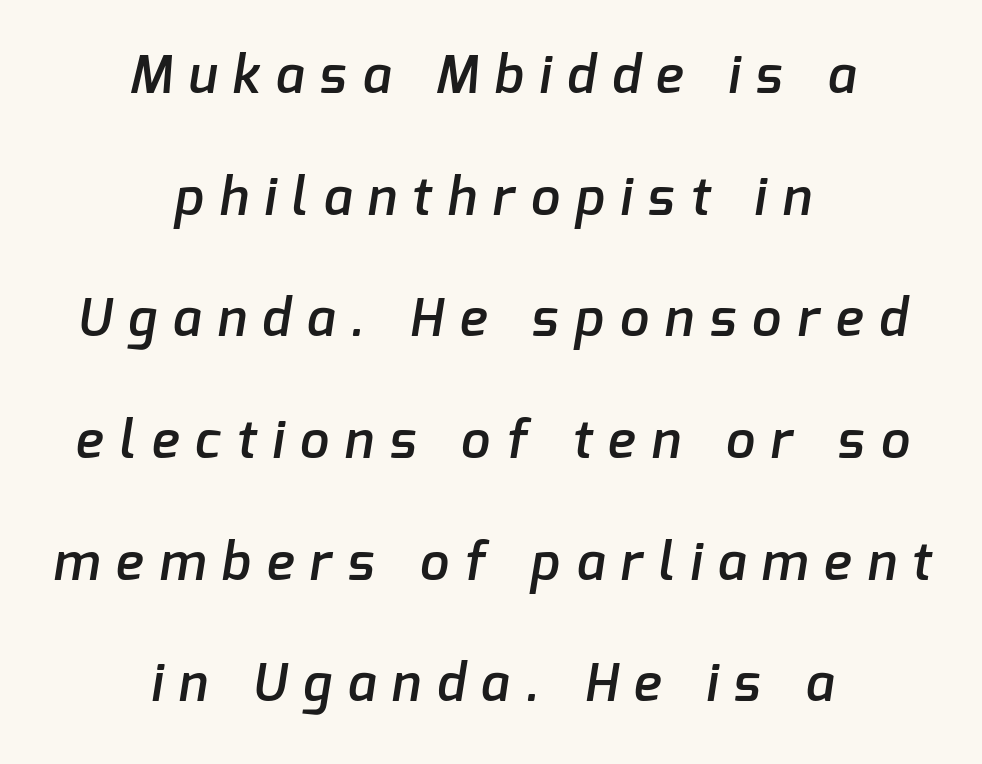
{"serif": "no", "bold": "semi", "weight": "semibold", "width": "normal", "stroke_contrast": "low", "x_height": "medium", "monospaced": "no", "underline": "no", "align": "center", "line_spacing": "loose", "line_spacing_ratio": 2.34, "letter_spacing": "wide", "letter_spacing_em": 0.31, "glyph_px": 52}
